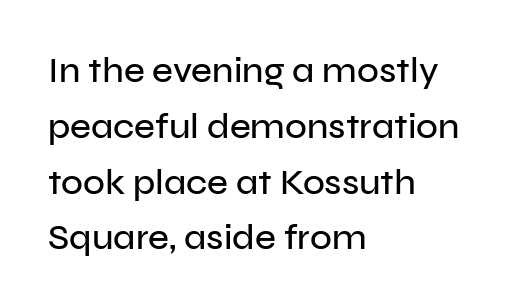
Q: Is the text italic (slanted)? A: No, it is upright.
Q: Is the typeface a serif or a sans-serif typeface? A: Sans-serif.
Q: Is the text underlined? A: No.
Q: How is the paragraph aligned? A: Left-aligned.
Q: Is the spacing between letters normal or unusually wide? A: Normal.
Q: Is the spacing between lines tight, normal or loose? A: Normal.
Q: Width (condensed, normal, or wide)? A: Normal.
Q: Stroke contrast? A: Low.
Q: x-height? A: Medium.
Q: Monospaced? A: No.
